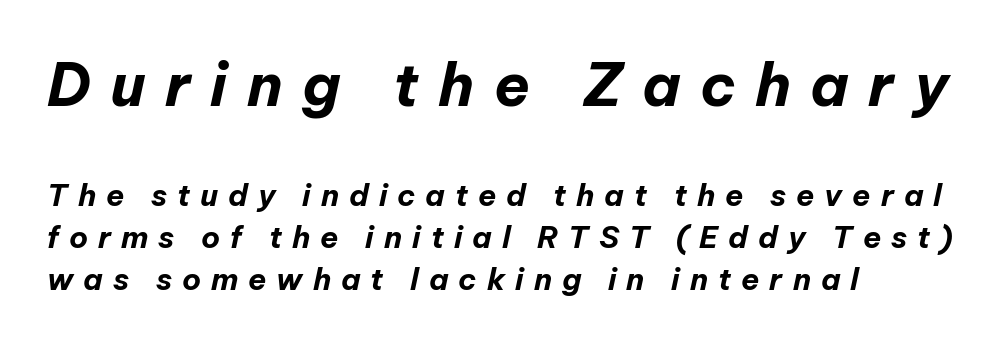
The image shows 59 px bold type, italic (leaning right); set left-aligned, normal line spacing (1.39x), unusually wide letter spacing (+0.33 em), not underlined; the first (top) block is 1.97x larger; low stroke contrast and a medium x-height.
